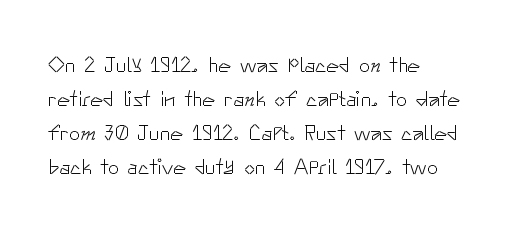
The image shows 22 px text type, upright; set left-aligned, normal line spacing (1.54x), normal letter spacing, not underlined.
